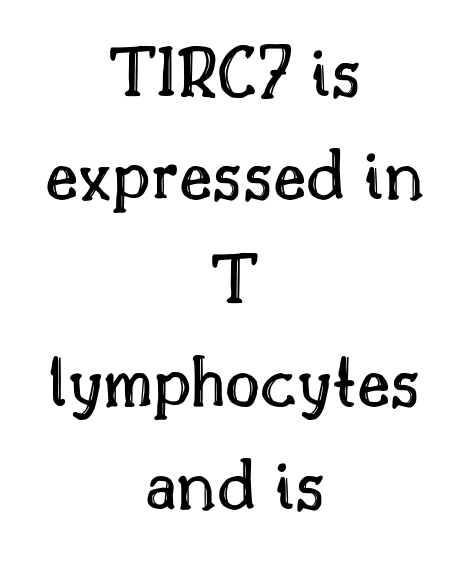
Q: Is the text italic (slanted)? A: No, it is upright.
Q: Is the text underlined? A: No.
Q: How is the paragraph aligned? A: Centered.
Q: Is the spacing between letters normal or unusually wide? A: Normal.
Q: Is the spacing between lines tight, normal or loose? A: Normal.
Q: Width (condensed, normal, or wide)? A: Normal.
Q: x-height? A: Small.
Q: Monospaced? A: No.
